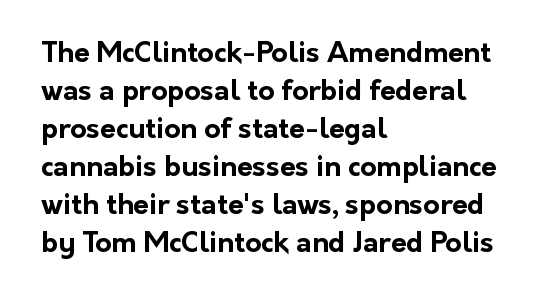
{"serif": "no", "italic": "no", "bold": "yes", "weight": "bold", "width": "normal", "stroke_contrast": "low", "x_height": "medium", "monospaced": "no", "underline": "no", "align": "left", "line_spacing": "normal", "line_spacing_ratio": 1.36, "letter_spacing": "normal", "letter_spacing_em": 0.0, "glyph_px": 28}
